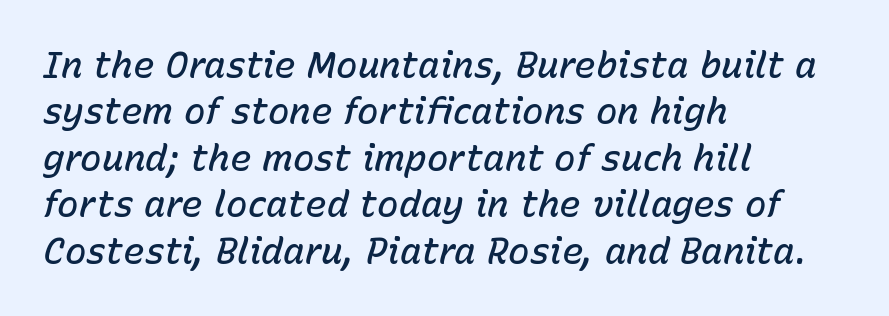
The image shows 36 px semibold type, italic (leaning right); set left-aligned, normal line spacing (1.29x), normal letter spacing, not underlined; low stroke contrast and a medium x-height.
